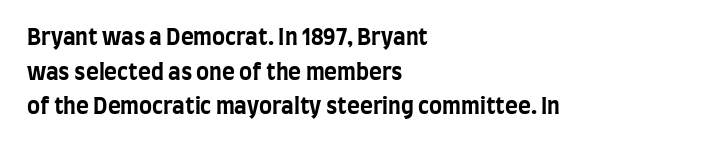
The image shows 22 px bold type, upright; set left-aligned, normal line spacing (1.57x), normal letter spacing, not underlined.
